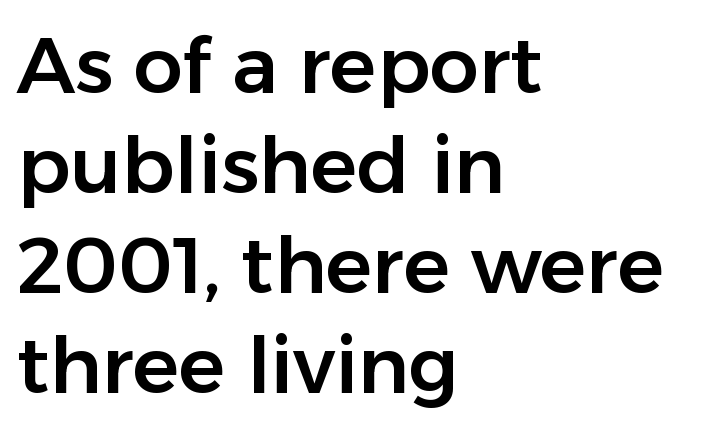
Q: Is the text italic (slanted)? A: No, it is upright.
Q: Is the typeface a serif or a sans-serif typeface? A: Sans-serif.
Q: Is the text underlined? A: No.
Q: How is the paragraph aligned? A: Left-aligned.
Q: Is the spacing between letters normal or unusually wide? A: Normal.
Q: Is the spacing between lines tight, normal or loose? A: Normal.
Q: Width (condensed, normal, or wide)? A: Normal.
Q: Stroke contrast? A: Low.
Q: x-height? A: Medium.
Q: Monospaced? A: No.
